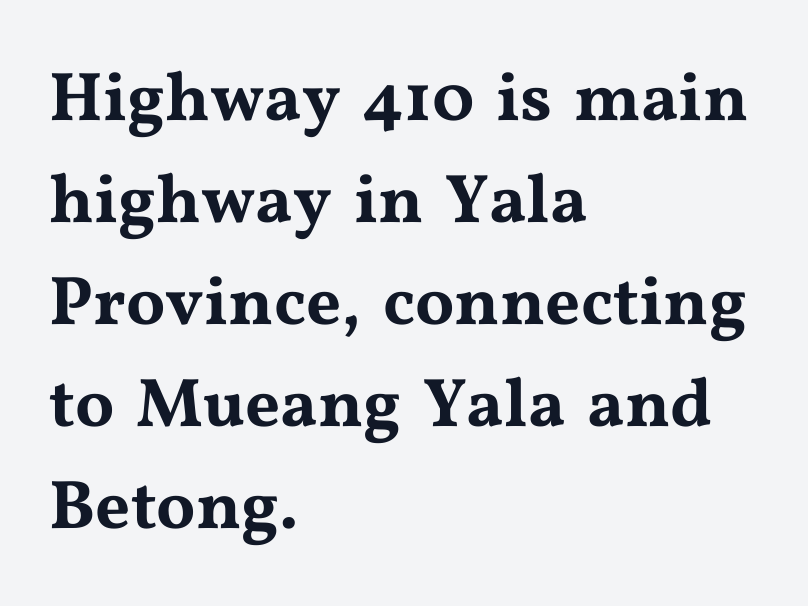
Q: Is the text italic (slanted)? A: No, it is upright.
Q: Is the typeface a serif or a sans-serif typeface? A: Serif.
Q: Is the text underlined? A: No.
Q: How is the paragraph aligned? A: Left-aligned.
Q: Is the spacing between letters normal or unusually wide? A: Normal.
Q: Is the spacing between lines tight, normal or loose? A: Normal.
Q: Width (condensed, normal, or wide)? A: Wide.
Q: Stroke contrast? A: Medium.
Q: x-height? A: Medium.
Q: Monospaced? A: No.
